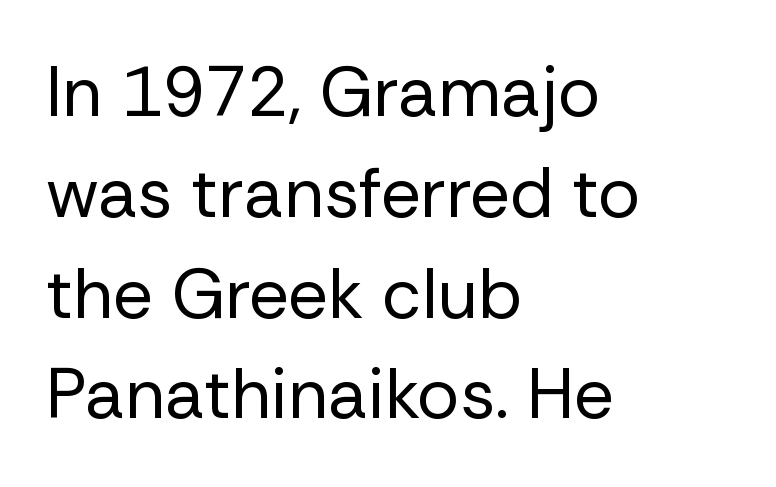
{"serif": "no", "italic": "no", "bold": "no", "weight": "regular", "width": "normal", "stroke_contrast": "low", "x_height": "medium", "monospaced": "no", "underline": "no", "align": "left", "line_spacing": "normal", "line_spacing_ratio": 1.44, "letter_spacing": "normal", "letter_spacing_em": 0.0, "glyph_px": 70}
